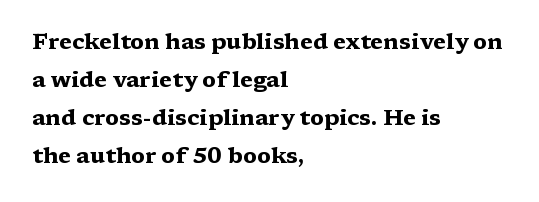
Q: Is the text bold? A: Yes.
Q: Is the text italic (slanted)? A: No, it is upright.
Q: Is the text underlined? A: No.
Q: How is the paragraph aligned? A: Left-aligned.
Q: Is the spacing between letters normal or unusually wide? A: Normal.
